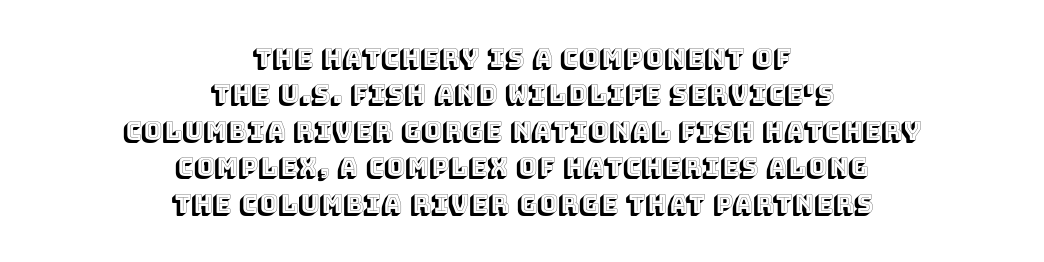
Q: Is the text italic (slanted)? A: No, it is upright.
Q: Is the text underlined? A: No.
Q: How is the paragraph aligned? A: Centered.
Q: Is the spacing between letters normal or unusually wide? A: Normal.
Q: Is the spacing between lines tight, normal or loose? A: Normal.
